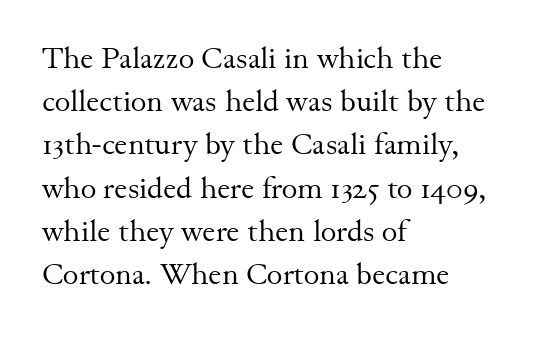
{"serif": "yes", "italic": "no", "bold": "no", "weight": "regular", "width": "normal", "stroke_contrast": "medium", "x_height": "small", "monospaced": "no", "underline": "no", "align": "left", "line_spacing": "normal", "line_spacing_ratio": 1.44, "letter_spacing": "normal", "letter_spacing_em": 0.0, "glyph_px": 30}
